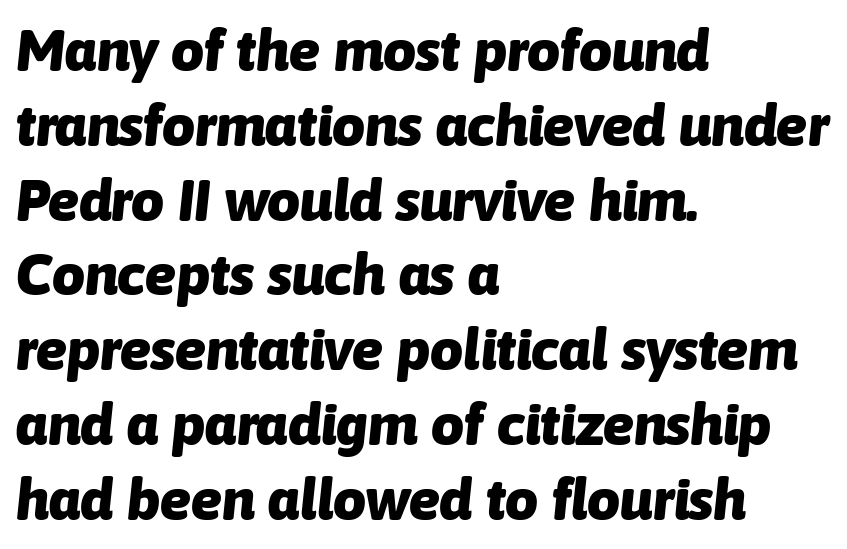
{"italic": "yes", "lean": "right", "slant_degrees": 6, "bold": "yes", "weight": "heavy", "width": "normal", "stroke_contrast": "low", "x_height": "medium", "monospaced": "no", "underline": "no", "align": "left", "line_spacing": "normal", "line_spacing_ratio": 1.29, "letter_spacing": "normal", "letter_spacing_em": 0.0, "glyph_px": 58}
